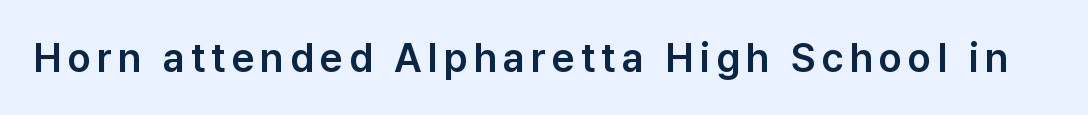
The image shows 40 px sans-serif type, upright; set not underlined; low stroke contrast and a medium x-height.
